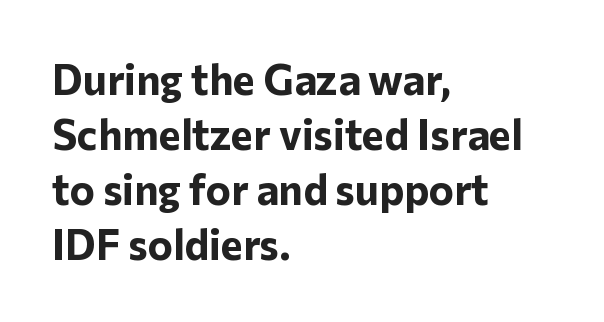
Lines of text with bare space underneath. Note the varied advance widths — an 'i' is clearly narrower than an 'm'. The face used here is rendered with its standard letterfit. The lines are quadded left.
